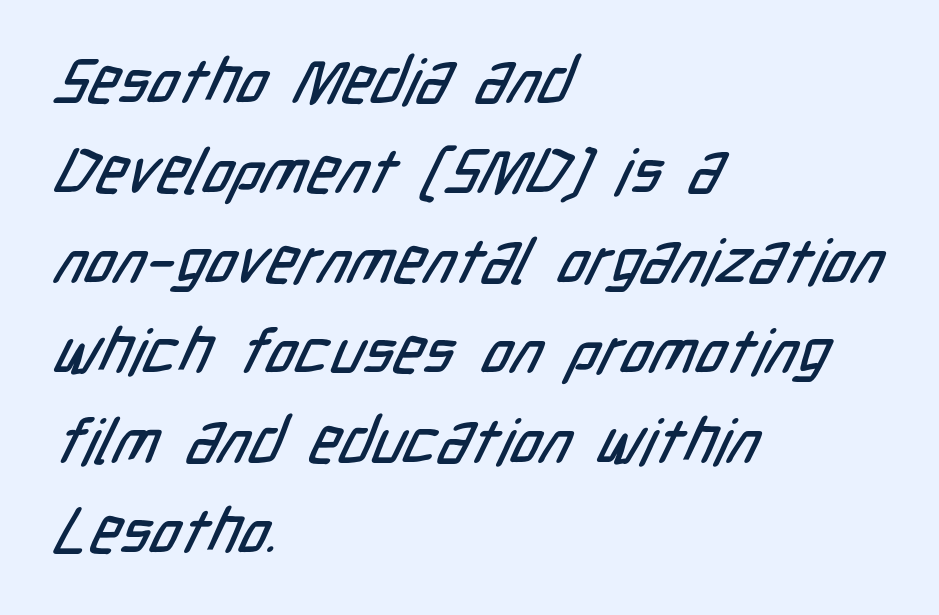
Q: Is the typeface a serif or a sans-serif typeface? A: Sans-serif.
Q: Is the text underlined? A: No.
Q: How is the paragraph aligned? A: Left-aligned.
Q: Is the spacing between letters normal or unusually wide? A: Normal.
Q: Is the spacing between lines tight, normal or loose? A: Normal.
Q: Width (condensed, normal, or wide)? A: Condensed.
Q: Stroke contrast? A: Low.
Q: x-height? A: Medium.
Q: Monospaced? A: No.
